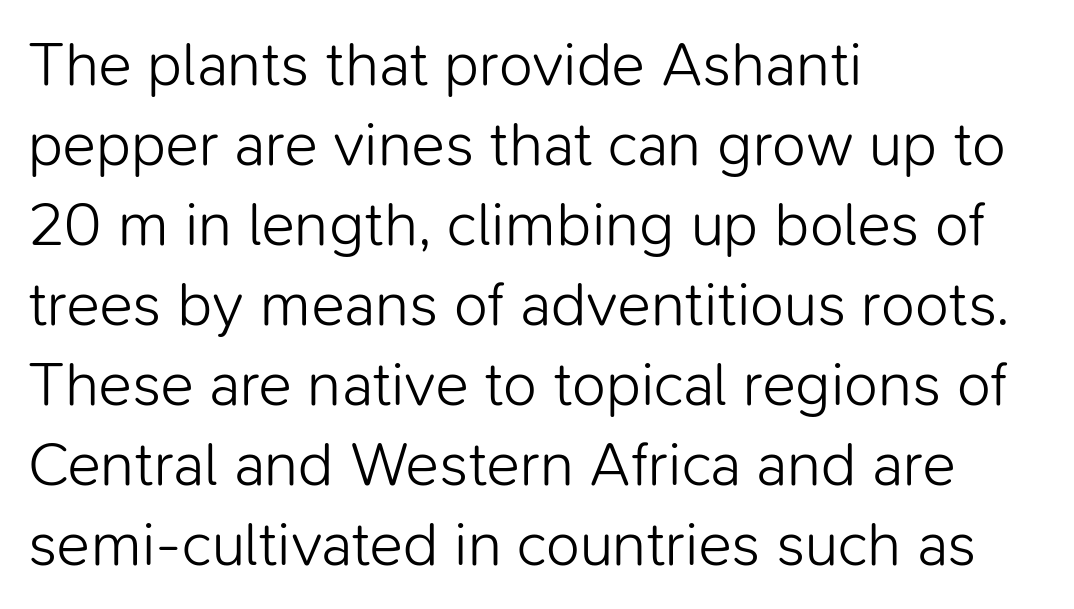
Q: Is the text bold? A: No.
Q: Is the text italic (slanted)? A: No, it is upright.
Q: Is the typeface a serif or a sans-serif typeface? A: Sans-serif.
Q: Is the text underlined? A: No.
Q: How is the paragraph aligned? A: Left-aligned.
Q: Is the spacing between letters normal or unusually wide? A: Normal.
Q: Is the spacing between lines tight, normal or loose? A: Normal.
Q: Width (condensed, normal, or wide)? A: Normal.
Q: Stroke contrast? A: Low.
Q: x-height? A: Medium.
Q: Monospaced? A: No.
